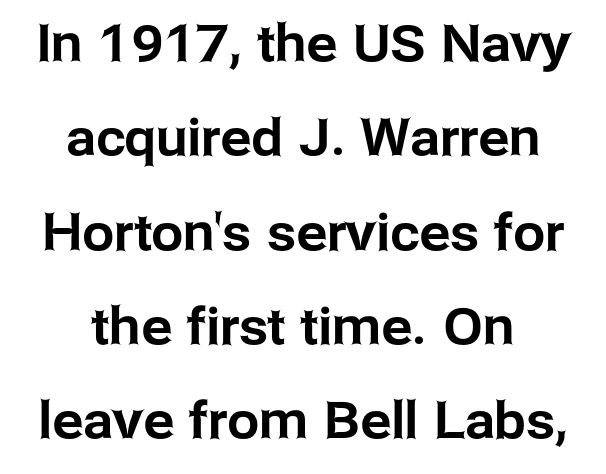
A centered setting, common on invitations and titles, is used for this passage. The type family on display is of the sans-serif kind. Quick note: underline off. Each word holds together tightly as a unit, with standard inter-letter gaps. Every character sits straight up, as roman type does.
